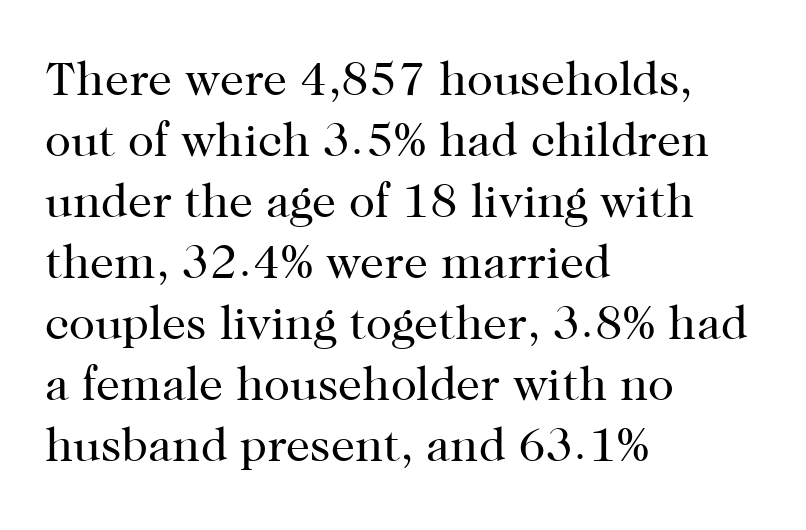
Q: Is the text bold? A: No.
Q: Is the text italic (slanted)? A: No, it is upright.
Q: Is the typeface a serif or a sans-serif typeface? A: Serif.
Q: Is the text underlined? A: No.
Q: How is the paragraph aligned? A: Left-aligned.
Q: Is the spacing between letters normal or unusually wide? A: Normal.
Q: Is the spacing between lines tight, normal or loose? A: Normal.
Q: Width (condensed, normal, or wide)? A: Normal.
Q: Stroke contrast? A: High.
Q: x-height? A: Medium.
Q: Monospaced? A: No.
